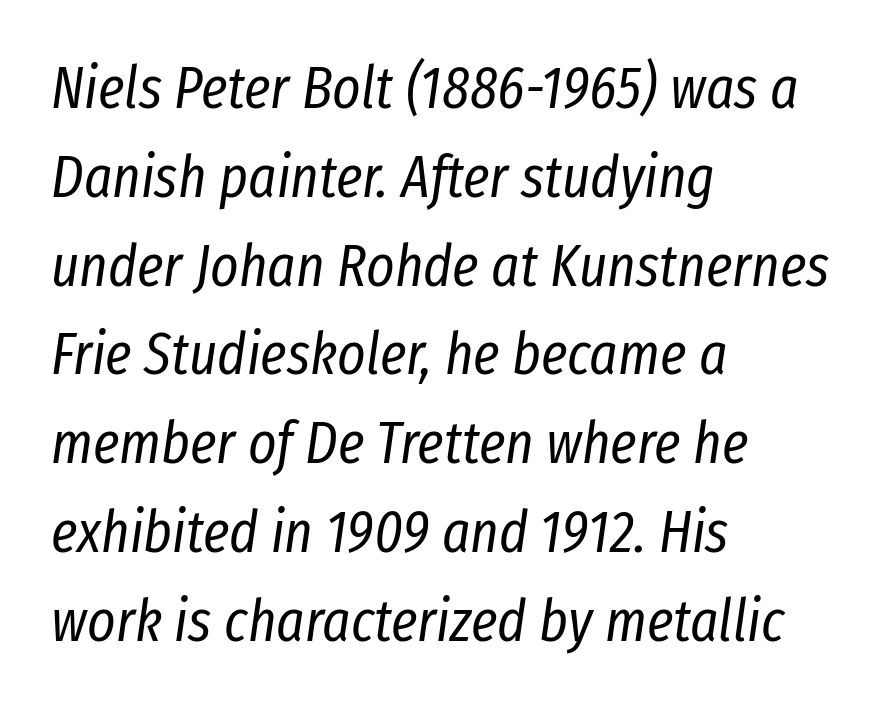
{"italic": "yes", "lean": "right", "slant_degrees": 8, "bold": "no", "weight": "regular", "width": "condensed", "stroke_contrast": "low", "x_height": "medium", "monospaced": "no", "underline": "no", "align": "left", "line_spacing": "normal", "line_spacing_ratio": 1.48, "letter_spacing": "normal", "letter_spacing_em": 0.0, "glyph_px": 60}
